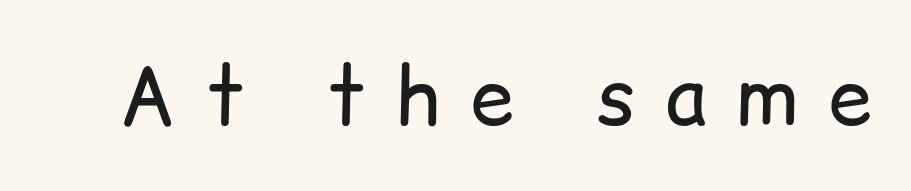
{"serif": "no", "italic": "no", "bold": "no", "weight": "regular", "width": "normal", "stroke_contrast": "low", "x_height": "medium", "monospaced": "no", "underline": "no", "letter_spacing": "wide", "letter_spacing_em": 0.38, "glyph_px": 79}
